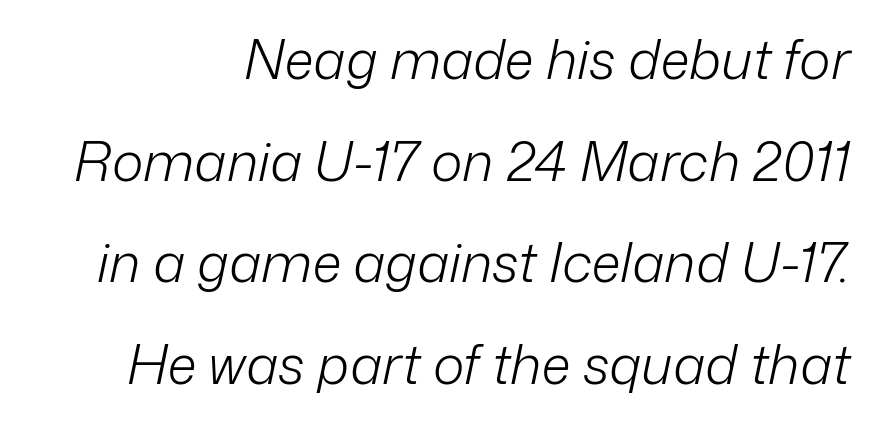
{"italic": "yes", "lean": "right", "slant_degrees": 12, "bold": "no", "weight": "light", "width": "normal", "stroke_contrast": "low", "x_height": "medium", "monospaced": "no", "underline": "no", "line_spacing_ratio": 1.88, "letter_spacing": "normal", "letter_spacing_em": 0.0, "glyph_px": 54}
